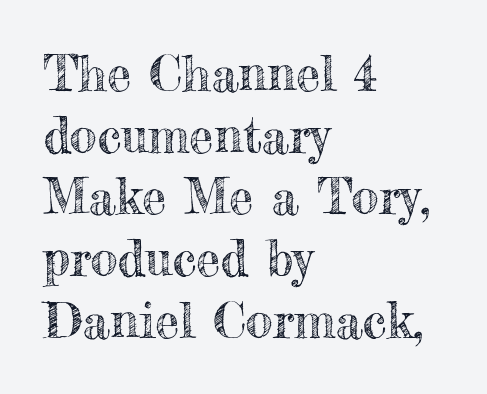
Q: Is the text italic (slanted)? A: No, it is upright.
Q: Is the text underlined? A: No.
Q: How is the paragraph aligned? A: Left-aligned.
Q: Is the spacing between letters normal or unusually wide? A: Normal.
Q: Is the spacing between lines tight, normal or loose? A: Normal.
Q: Width (condensed, normal, or wide)? A: Normal.
Q: x-height? A: Small.
Q: Monospaced? A: No.
